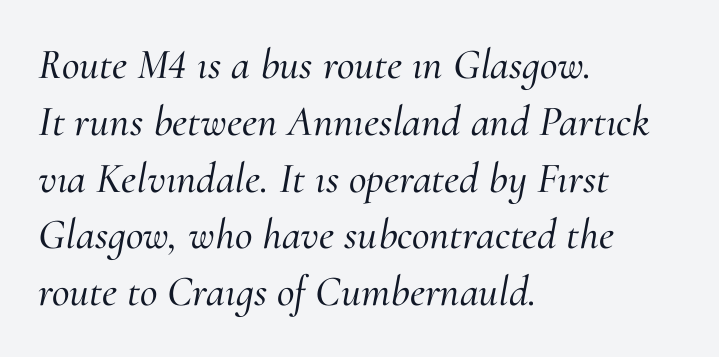
Q: Is the text italic (slanted)? A: Yes, it leans right by about 10 degrees.
Q: Is the typeface a serif or a sans-serif typeface? A: Serif.
Q: Is the text underlined? A: No.
Q: How is the paragraph aligned? A: Left-aligned.
Q: Is the spacing between letters normal or unusually wide? A: Normal.
Q: Is the spacing between lines tight, normal or loose? A: Normal.
Q: Width (condensed, normal, or wide)? A: Normal.
Q: Stroke contrast? A: Medium.
Q: x-height? A: Small.
Q: Monospaced? A: No.
